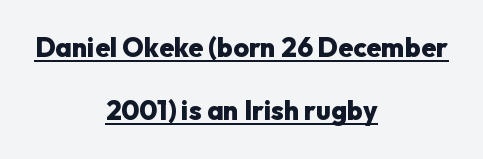
The image shows 27 px bold type, upright; set centered, loose line spacing (2.35x), normal letter spacing, underlined.
